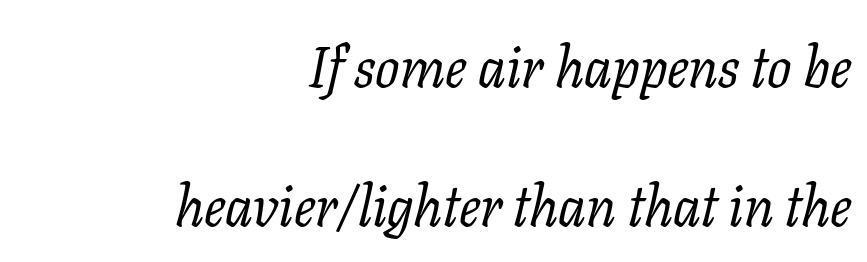
The image shows 57 px regular-weight serif type, italic (leaning right); set right-aligned, loose line spacing (2.44x), normal letter spacing, not underlined; low stroke contrast and a medium x-height.
